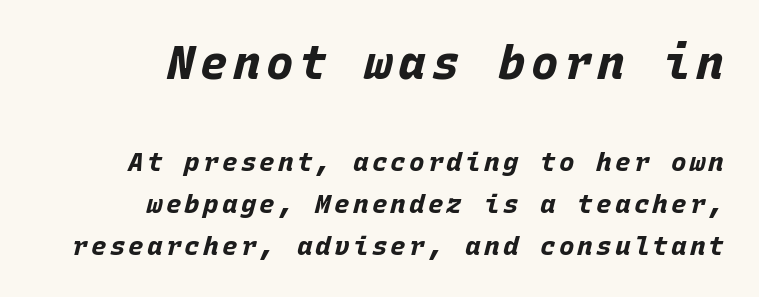
The image shows 46 px bold type, italic (leaning right), monospaced; set right-aligned, normal line spacing (1.61x), not underlined; the first (top) block is 1.77x larger; low stroke contrast and a large x-height.
